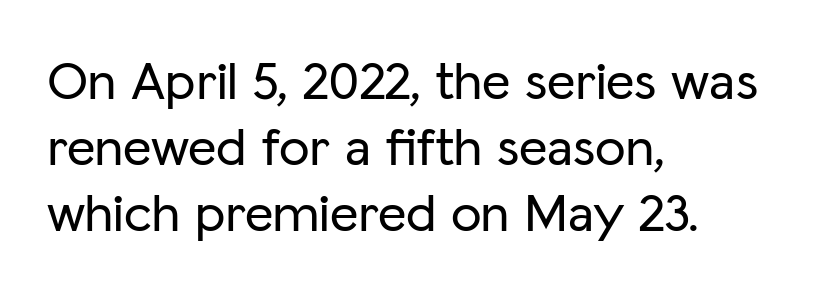
Q: Is the text italic (slanted)? A: No, it is upright.
Q: Is the typeface a serif or a sans-serif typeface? A: Sans-serif.
Q: Is the text underlined? A: No.
Q: How is the paragraph aligned? A: Left-aligned.
Q: Is the spacing between letters normal or unusually wide? A: Normal.
Q: Width (condensed, normal, or wide)? A: Normal.
Q: Stroke contrast? A: Low.
Q: x-height? A: Medium.
Q: Monospaced? A: No.
